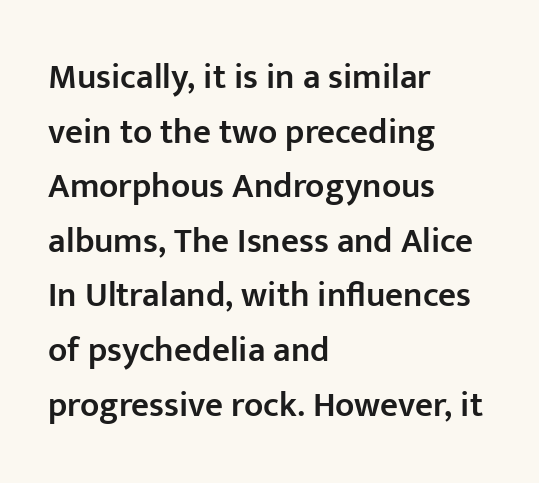
Q: Is the text bold? A: Semi-bold.
Q: Is the text italic (slanted)? A: No, it is upright.
Q: Is the typeface a serif or a sans-serif typeface? A: Sans-serif.
Q: Is the text underlined? A: No.
Q: How is the paragraph aligned? A: Left-aligned.
Q: Is the spacing between letters normal or unusually wide? A: Normal.
Q: Is the spacing between lines tight, normal or loose? A: Normal.
Q: Width (condensed, normal, or wide)? A: Normal.
Q: Stroke contrast? A: Low.
Q: x-height? A: Medium.
Q: Monospaced? A: No.
